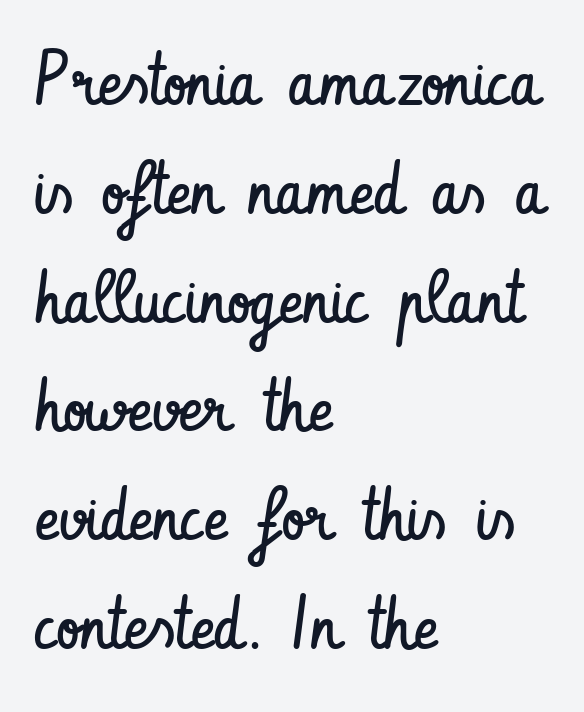
Q: Is the text bold? A: No.
Q: Is the text italic (slanted)? A: No, it is upright.
Q: Is the typeface a serif or a sans-serif typeface? A: Sans-serif.
Q: Is the text underlined? A: No.
Q: How is the paragraph aligned? A: Left-aligned.
Q: Is the spacing between letters normal or unusually wide? A: Normal.
Q: Is the spacing between lines tight, normal or loose? A: Normal.
Q: Width (condensed, normal, or wide)? A: Condensed.
Q: Stroke contrast? A: Low.
Q: x-height? A: Small.
Q: Monospaced? A: No.
